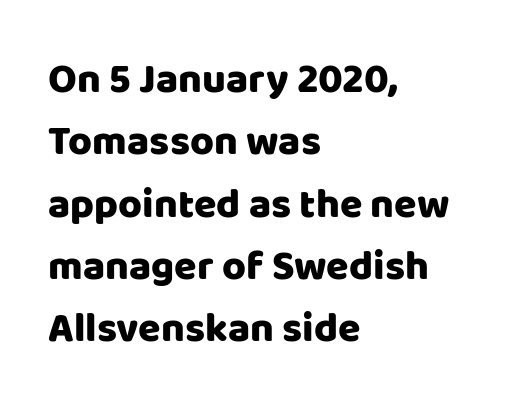
Ordinary non-slanted type is in use. Type style note: lacks serifs. The paragraph has a hard left edge and a soft right edge. Tracking here is standard; glyphs follow each other at the usual distance. The passage shown stacks its lines at a standard gap.
